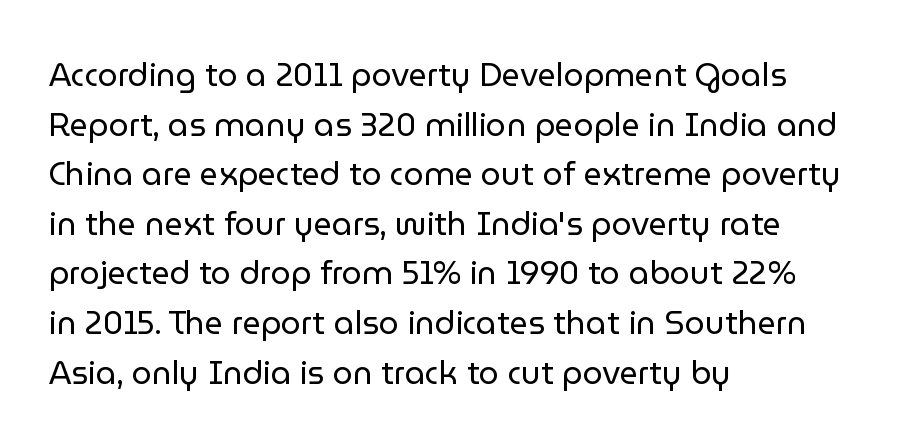
{"serif": "no", "italic": "no", "bold": "no", "weight": "regular", "width": "normal", "stroke_contrast": "low", "x_height": "medium", "monospaced": "no", "underline": "no", "align": "left", "line_spacing": "normal", "line_spacing_ratio": 1.55, "letter_spacing": "normal", "letter_spacing_em": 0.0, "glyph_px": 32}
